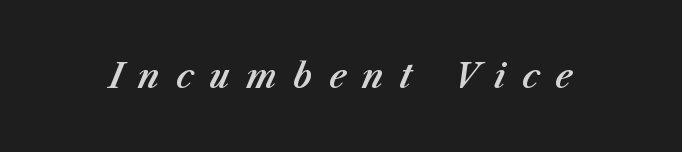
Q: Is the text italic (slanted)? A: Yes, it leans right by about 23 degrees.
Q: Is the text underlined? A: No.
Q: Is the spacing between letters normal or unusually wide? A: Unusually wide.
Q: Width (condensed, normal, or wide)? A: Normal.
Q: Stroke contrast? A: Medium.
Q: x-height? A: Medium.
Q: Monospaced? A: No.
